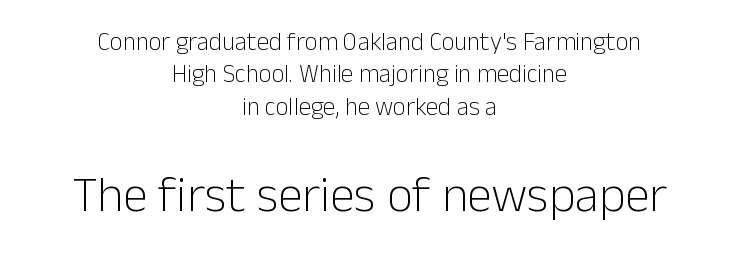
Q: Is the text bold? A: No.
Q: Is the text italic (slanted)? A: No, it is upright.
Q: Is the typeface a serif or a sans-serif typeface? A: Sans-serif.
Q: Is the text underlined? A: No.
Q: How is the paragraph aligned? A: Centered.
Q: Is the spacing between letters normal or unusually wide? A: Normal.
Q: Is the spacing between lines tight, normal or loose? A: Normal.
Q: Which block of text is set in a larger size, the first (top) or the second (bottom)? A: The second (bottom) one.
Q: Width (condensed, normal, or wide)? A: Normal.
Q: Stroke contrast? A: Low.
Q: x-height? A: Medium.
Q: Monospaced? A: No.
